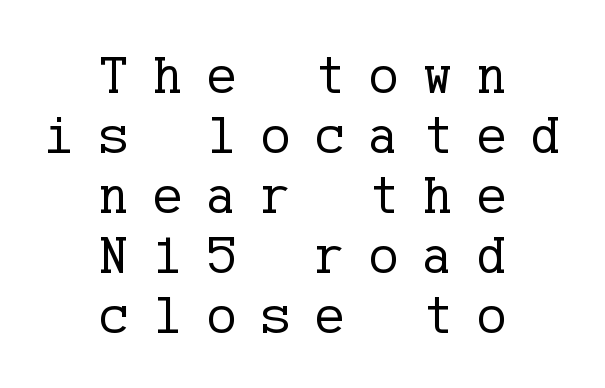
{"serif": "yes", "italic": "no", "bold": "no", "weight": "regular", "width": "normal", "stroke_contrast": "low", "x_height": "medium", "underline": "no", "align": "center", "line_spacing": "tight", "line_spacing_ratio": 1.09, "letter_spacing": "wide", "letter_spacing_em": 0.45, "glyph_px": 55}
